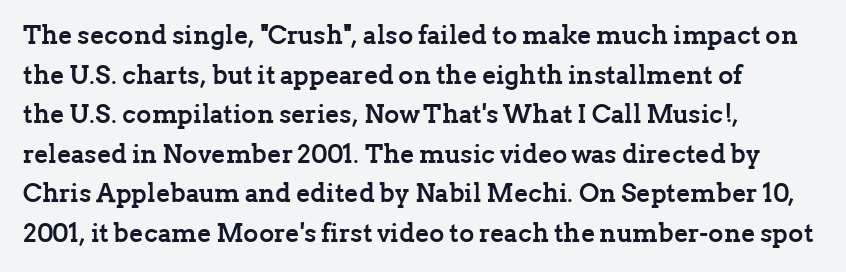
Q: Is the text bold? A: Yes.
Q: Is the text italic (slanted)? A: No, it is upright.
Q: Is the text underlined? A: No.
Q: How is the paragraph aligned? A: Left-aligned.
Q: Is the spacing between letters normal or unusually wide? A: Normal.
Q: Is the spacing between lines tight, normal or loose? A: Normal.
